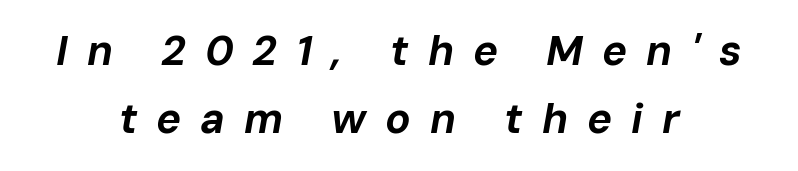
Q: Is the text bold? A: Yes.
Q: Is the text italic (slanted)? A: Yes, it leans right by about 10 degrees.
Q: Is the text underlined? A: No.
Q: How is the paragraph aligned? A: Centered.
Q: Is the spacing between letters normal or unusually wide? A: Unusually wide.
Q: Is the spacing between lines tight, normal or loose? A: Normal.
Q: Width (condensed, normal, or wide)? A: Normal.
Q: Stroke contrast? A: Low.
Q: x-height? A: Medium.
Q: Monospaced? A: No.
